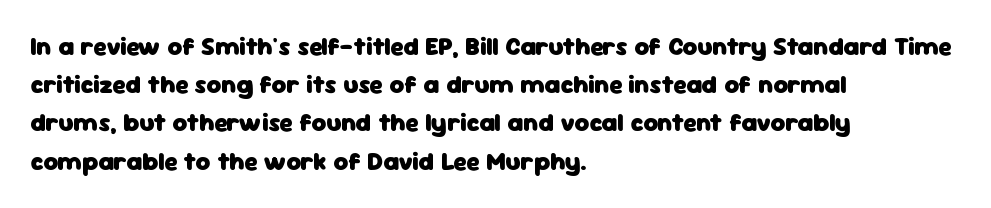
Q: Is the text bold? A: Yes.
Q: Is the text italic (slanted)? A: No, it is upright.
Q: Is the text underlined? A: No.
Q: How is the paragraph aligned? A: Left-aligned.
Q: Is the spacing between letters normal or unusually wide? A: Normal.
Q: Is the spacing between lines tight, normal or loose? A: Normal.
